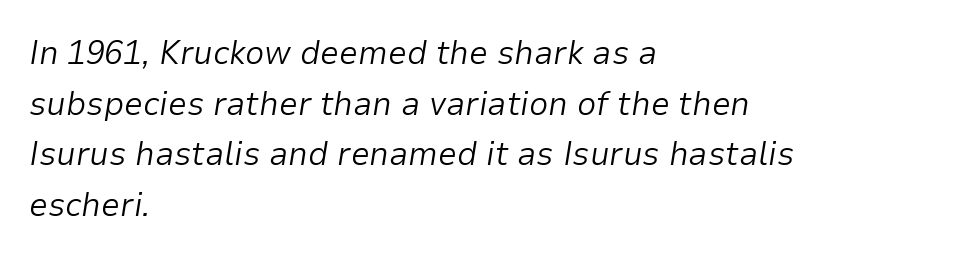
{"italic": "yes", "lean": "right", "slant_degrees": 9, "bold": "no", "weight": "light", "width": "normal", "stroke_contrast": "low", "x_height": "medium", "monospaced": "no", "underline": "no", "align": "left", "line_spacing": "normal", "line_spacing_ratio": 1.49, "letter_spacing": "normal", "letter_spacing_em": 0.0, "glyph_px": 34}
